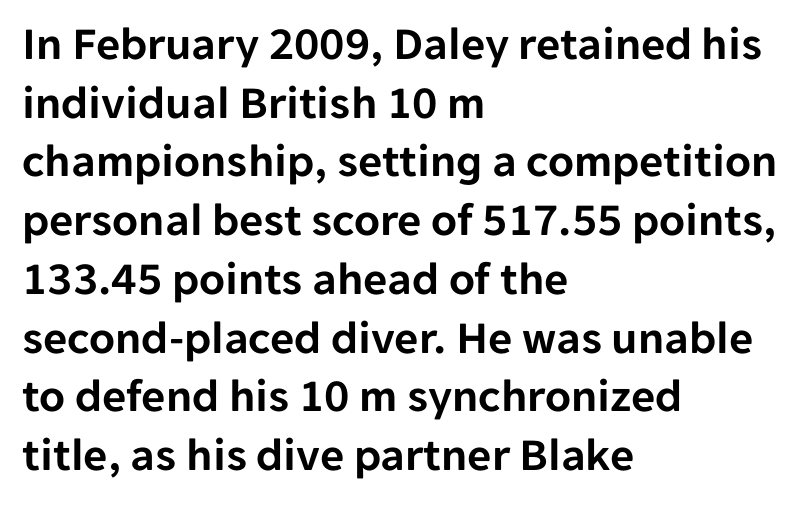
{"serif": "no", "italic": "no", "width": "normal", "stroke_contrast": "low", "x_height": "medium", "monospaced": "no", "underline": "no", "align": "left", "line_spacing": "normal", "line_spacing_ratio": 1.25, "letter_spacing": "normal", "letter_spacing_em": 0.0, "glyph_px": 47}
